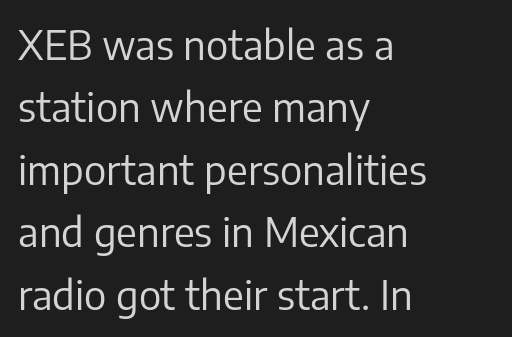
Q: Is the text bold? A: No.
Q: Is the text italic (slanted)? A: No, it is upright.
Q: Is the typeface a serif or a sans-serif typeface? A: Sans-serif.
Q: Is the text underlined? A: No.
Q: How is the paragraph aligned? A: Left-aligned.
Q: Is the spacing between letters normal or unusually wide? A: Normal.
Q: Is the spacing between lines tight, normal or loose? A: Normal.
Q: Width (condensed, normal, or wide)? A: Normal.
Q: Stroke contrast? A: Low.
Q: x-height? A: Medium.
Q: Monospaced? A: No.
